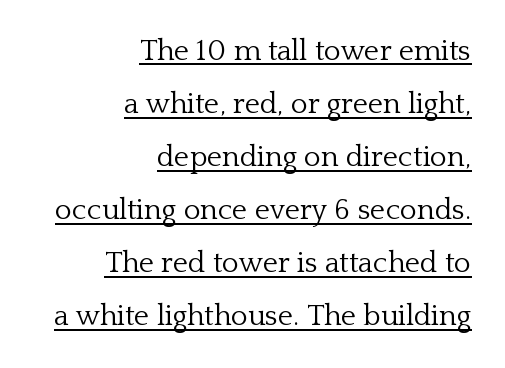
{"serif": "yes", "italic": "no", "bold": "no", "weight": "light", "width": "normal", "stroke_contrast": "low", "x_height": "medium", "monospaced": "no", "underline": "yes", "align": "right", "line_spacing_ratio": 1.83, "letter_spacing": "normal", "letter_spacing_em": 0.0, "glyph_px": 29}
